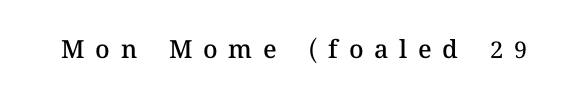
The image shows 25 px text type, upright; set unusually wide letter spacing (+0.43 em), not underlined.
